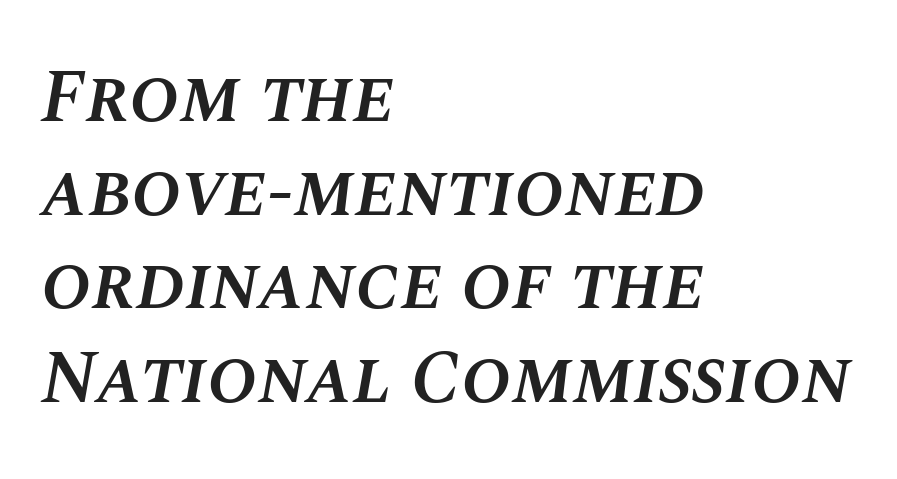
{"italic": "yes", "lean": "right", "slant_degrees": 10, "bold": "semi", "weight": "semibold", "width": "normal", "stroke_contrast": "medium", "x_height": "large", "monospaced": "no", "underline": "no", "align": "left", "line_spacing": "normal", "line_spacing_ratio": 1.25, "letter_spacing": "normal", "letter_spacing_em": 0.0, "glyph_px": 75}
